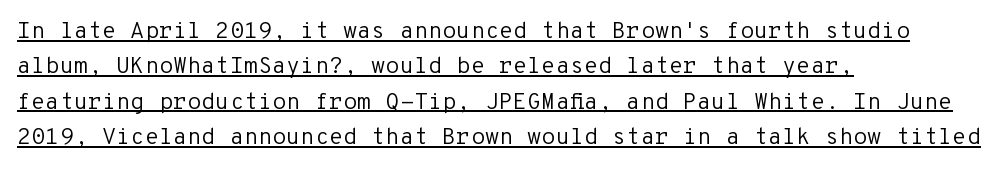
Q: Is the text bold? A: No.
Q: Is the text italic (slanted)? A: No, it is upright.
Q: Is the text underlined? A: Yes.
Q: How is the paragraph aligned? A: Left-aligned.
Q: Is the spacing between letters normal or unusually wide? A: Normal.
Q: Is the spacing between lines tight, normal or loose? A: Normal.
